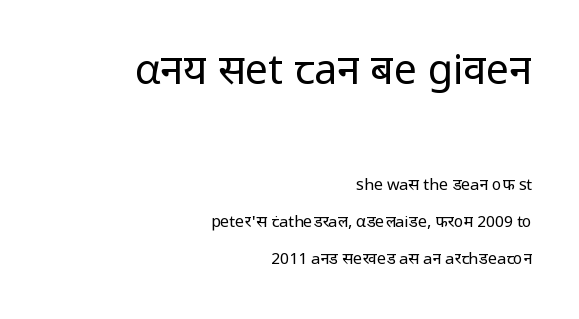
{"serif": "no", "italic": "no", "bold": "no", "weight": "regular", "width": "normal", "stroke_contrast": "low", "x_height": "medium", "monospaced": "no", "underline": "no", "align": "right", "line_spacing": "loose", "line_spacing_ratio": 2.32, "letter_spacing": "normal", "letter_spacing_em": 0.0, "larger_block": "first", "size_ratio": 2.56, "glyph_px": 41}
